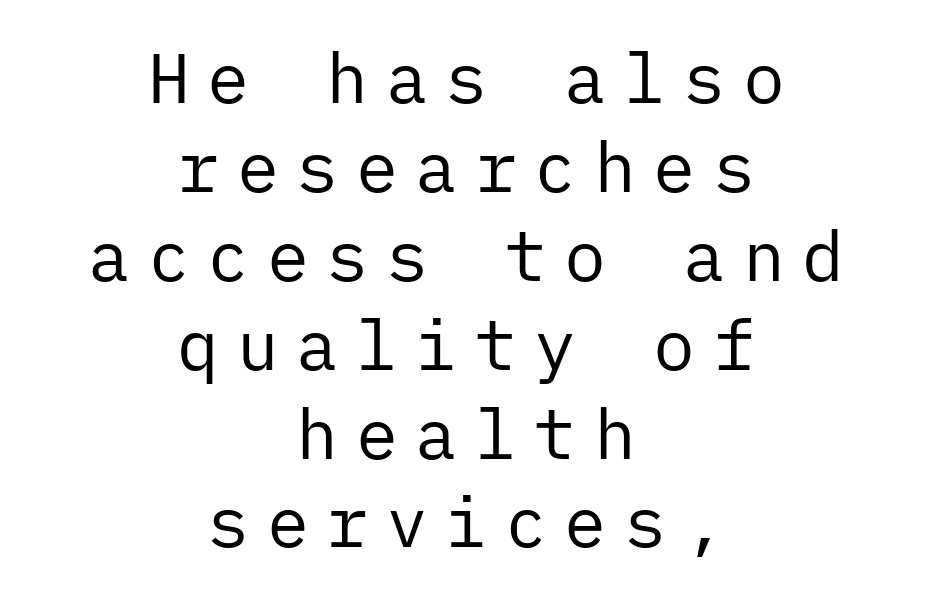
The image shows 70 px regular-weight sans-serif type, upright; set centered, normal line spacing (1.27x), unusually wide letter spacing (+0.25 em), not underlined; low stroke contrast and a medium x-height.
